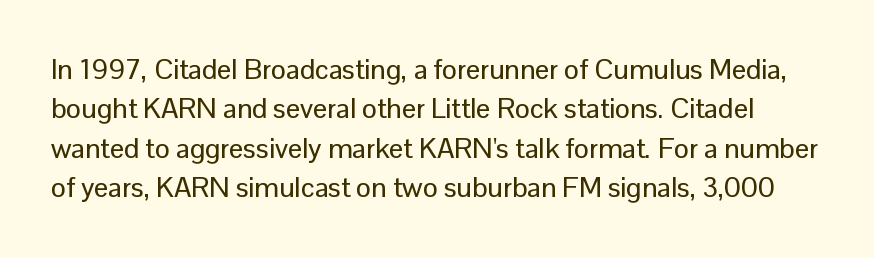
Q: Is the text italic (slanted)? A: No, it is upright.
Q: Is the typeface a serif or a sans-serif typeface? A: Sans-serif.
Q: Is the text underlined? A: No.
Q: Is the spacing between letters normal or unusually wide? A: Normal.
Q: Is the spacing between lines tight, normal or loose? A: Normal.
Q: Width (condensed, normal, or wide)? A: Normal.
Q: Stroke contrast? A: Low.
Q: x-height? A: Medium.
Q: Monospaced? A: No.
